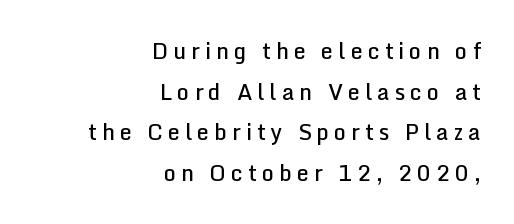
{"italic": "no", "bold": "semi", "underline": "no", "align": "right", "line_spacing_ratio": 1.85, "letter_spacing": "wide", "letter_spacing_em": 0.22, "glyph_px": 22}
